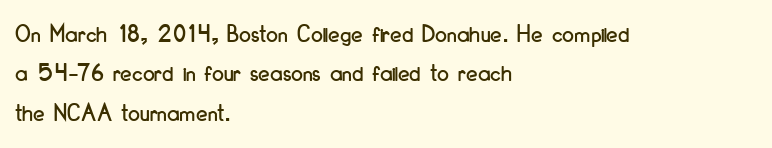
Q: Is the text italic (slanted)? A: No, it is upright.
Q: Is the text underlined? A: No.
Q: How is the paragraph aligned? A: Left-aligned.
Q: Is the spacing between letters normal or unusually wide? A: Normal.
Q: Is the spacing between lines tight, normal or loose? A: Normal.
